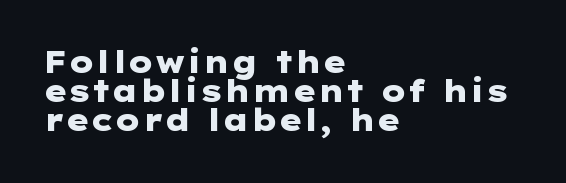
The image shows 30 px heavy, wide sans-serif type, upright; set left-aligned, tight line spacing (0.97x), normal letter spacing, not underlined; low stroke contrast and a medium x-height.
